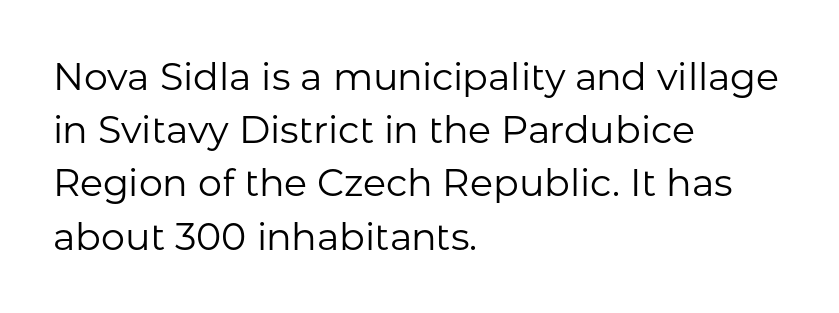
Q: Is the text bold? A: No.
Q: Is the text italic (slanted)? A: No, it is upright.
Q: Is the typeface a serif or a sans-serif typeface? A: Sans-serif.
Q: Is the text underlined? A: No.
Q: How is the paragraph aligned? A: Left-aligned.
Q: Is the spacing between letters normal or unusually wide? A: Normal.
Q: Is the spacing between lines tight, normal or loose? A: Normal.
Q: Width (condensed, normal, or wide)? A: Normal.
Q: Stroke contrast? A: Low.
Q: x-height? A: Medium.
Q: Monospaced? A: No.
